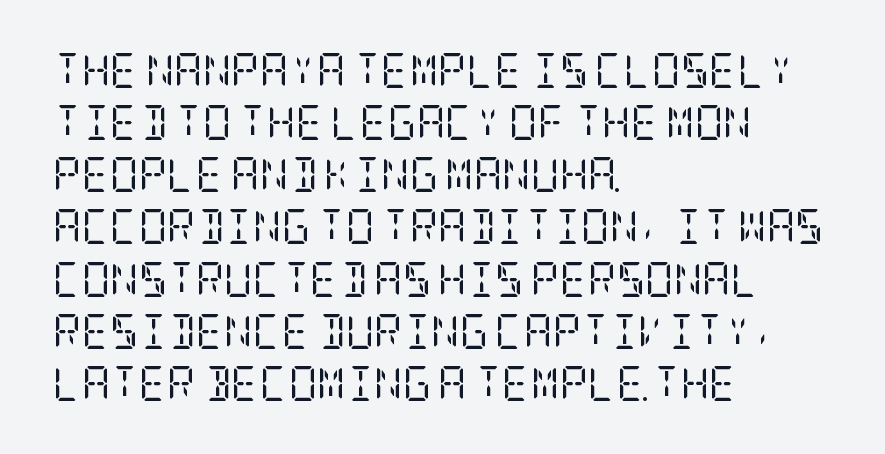
The image shows 35 px regular-weight, condensed serif type, upright; set left-aligned, normal line spacing (1.49x), normal letter spacing, not underlined; low stroke contrast and a large x-height.
